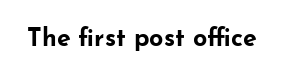
Underlining? Definitely not there. Strong, thick strokes mark this as bold type. This sample uses an upright cut, with every glyph sitting square on the baseline. A typesetter would call this zero additional tracking.
